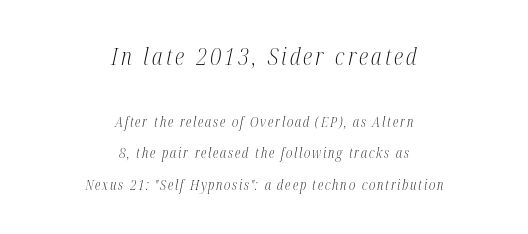
Q: Is the text bold? A: No.
Q: Is the text italic (slanted)? A: Yes, it leans right by about 12 degrees.
Q: Is the text underlined? A: No.
Q: How is the paragraph aligned? A: Centered.
Q: Is the spacing between lines tight, normal or loose? A: Loose.
Q: Which block of text is set in a larger size, the first (top) or the second (bottom)? A: The first (top) one.
